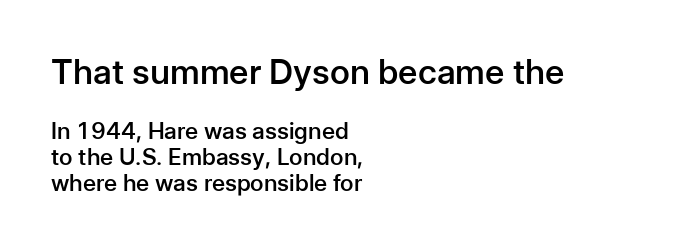
{"serif": "no", "italic": "no", "bold": "semi", "weight": "semibold", "width": "normal", "stroke_contrast": "low", "x_height": "medium", "monospaced": "no", "underline": "no", "align": "left", "line_spacing": "tight", "line_spacing_ratio": 1.12, "letter_spacing": "normal", "letter_spacing_em": 0.0, "larger_block": "first", "size_ratio": 1.48, "glyph_px": 34}
